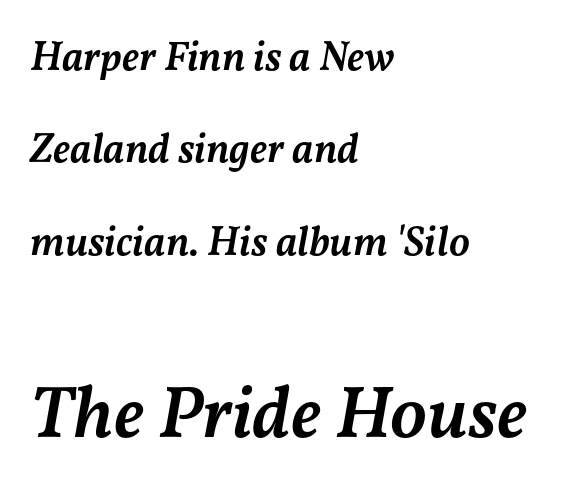
The image shows 74 px semibold type, italic (leaning right); set left-aligned, loose line spacing (2.2x), normal letter spacing, not underlined; the second (bottom) block is 1.76x larger; medium stroke contrast and a medium x-height.
